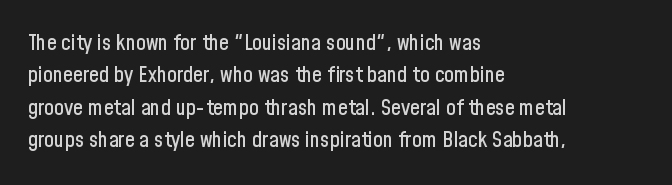
The image shows 22 px text type, upright; set left-aligned, normal line spacing (1.47x), normal letter spacing, not underlined.
